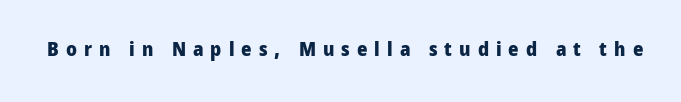
Students, this is bold: see how much ink each stroke carries. The specimen omits any rule beneath the text block's lines. Nope, not italic — everything's standing straight. The tracking jumps out immediately: characters are airy and widely separated.
